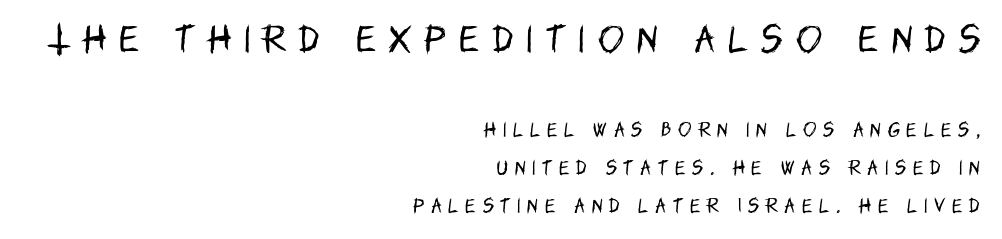
In this sample the first text group is rendered at the bigger scale. The typeface has the unassuming heft of standard copy or less. These lines are rendered in a variable-pitch font. Just letters on the line, the space beneath them empty.
